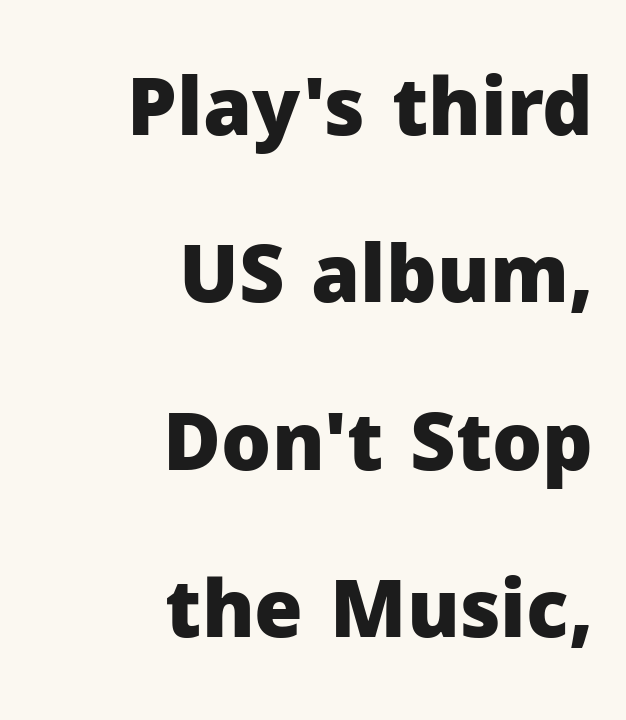
Q: Is the text bold? A: Yes.
Q: Is the text italic (slanted)? A: No, it is upright.
Q: Is the typeface a serif or a sans-serif typeface? A: Sans-serif.
Q: Is the text underlined? A: No.
Q: How is the paragraph aligned? A: Right-aligned.
Q: Is the spacing between letters normal or unusually wide? A: Normal.
Q: Is the spacing between lines tight, normal or loose? A: Loose.
Q: Width (condensed, normal, or wide)? A: Normal.
Q: Stroke contrast? A: Low.
Q: x-height? A: Medium.
Q: Monospaced? A: No.
